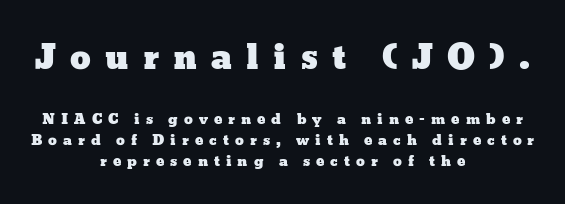
{"italic": "no", "width": "wide", "stroke_contrast": "low", "x_height": "medium", "monospaced": "no", "underline": "no", "align": "center", "line_spacing": "normal", "line_spacing_ratio": 1.52, "letter_spacing": "wide", "letter_spacing_em": 0.43, "larger_block": "first", "size_ratio": 2.36, "glyph_px": 33}
